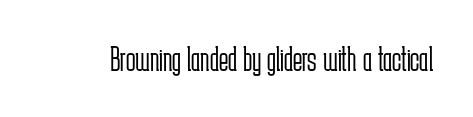
Nope, no serifs anywhere on these letters. The foot of each line stays bare and open. Proportional: the letters do not fall into vertical columns. Characters remain perfectly vertical along every line. The type is set solid horizontally, with unmodified tracking.
